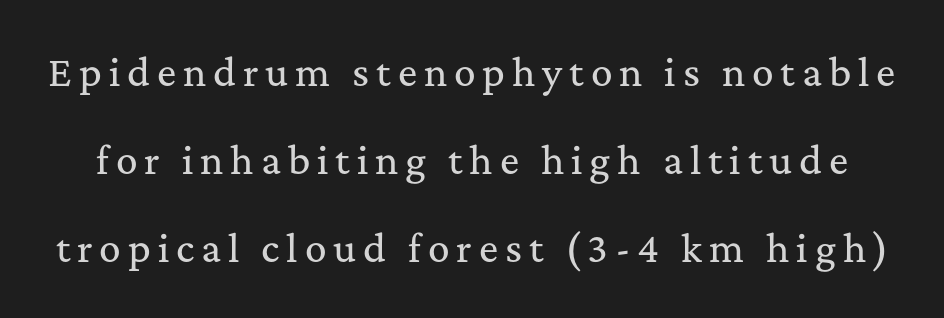
The image shows 36 px serif type, upright; set loose line spacing (2.44x), not underlined; medium stroke contrast and a medium x-height.
